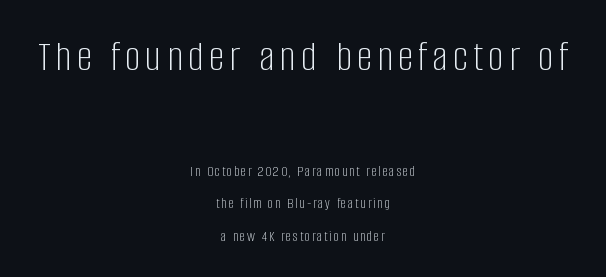
The image shows 44 px light, condensed sans-serif type, upright; set centered, loose line spacing (2.19x), not underlined; the first (top) block is 2.93x larger; low stroke contrast and a large x-height.
